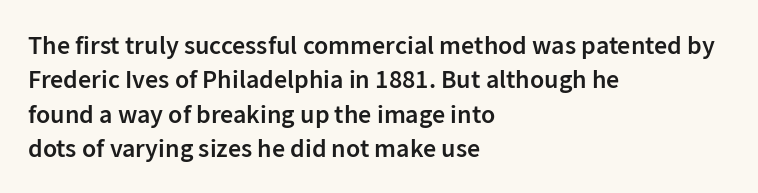
Q: Is the text bold? A: Semi-bold.
Q: Is the text italic (slanted)? A: No, it is upright.
Q: Is the text underlined? A: No.
Q: How is the paragraph aligned? A: Left-aligned.
Q: Is the spacing between letters normal or unusually wide? A: Normal.
Q: Is the spacing between lines tight, normal or loose? A: Normal.
